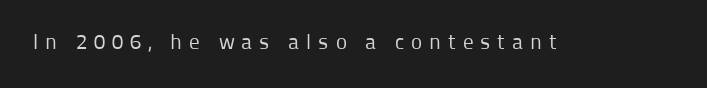
{"italic": "no", "bold": "no", "underline": "no", "letter_spacing": "wide", "letter_spacing_em": 0.33, "glyph_px": 21}
